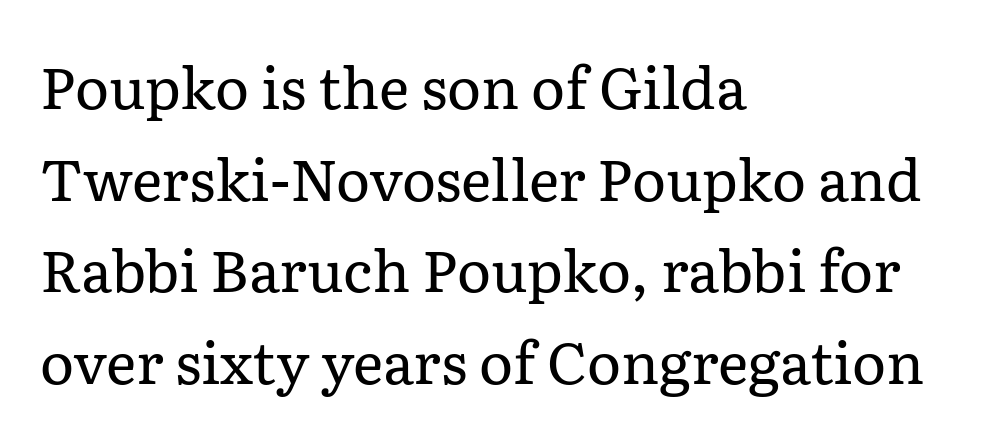
The image shows 58 px regular-weight serif type, upright; set left-aligned, normal line spacing (1.58x), normal letter spacing, not underlined; low stroke contrast and a medium x-height.
